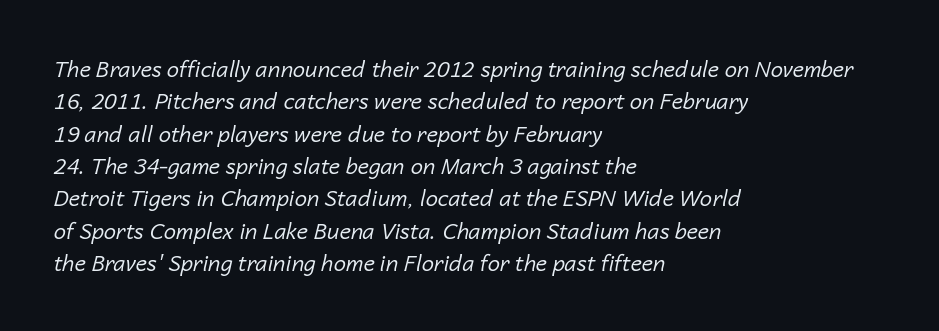
Words float on clear page, feet unadorned. Honestly, the row spacing looks completely unremarkable. Alignment: flush left. The whole block is typeset with a tilt. Stems here are at most as thick as an everyday book face. Letter spacing: default.
